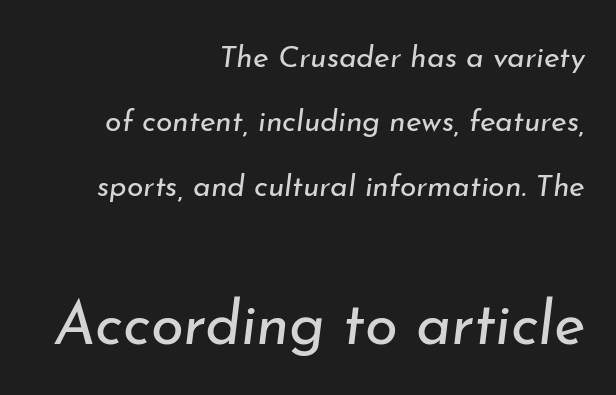
Character widths vary here, with narrow letters taking less room than wide ones. Check under the words: just untouched page. Small over large — that's the arrangement of the two blocks here. Caption: standard tracking, unaltered. This is oblique type, the kind used for emphasis or titles. Which margin do the lines hug? The right one — the left edge is uneven.
